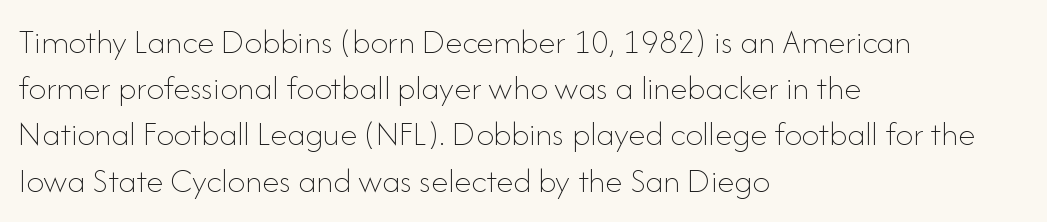
Q: Is the text bold? A: No.
Q: Is the text italic (slanted)? A: No, it is upright.
Q: Is the text underlined? A: No.
Q: How is the paragraph aligned? A: Left-aligned.
Q: Is the spacing between letters normal or unusually wide? A: Normal.
Q: Is the spacing between lines tight, normal or loose? A: Normal.
Q: Width (condensed, normal, or wide)? A: Normal.
Q: Stroke contrast? A: Low.
Q: x-height? A: Small.
Q: Monospaced? A: No.
